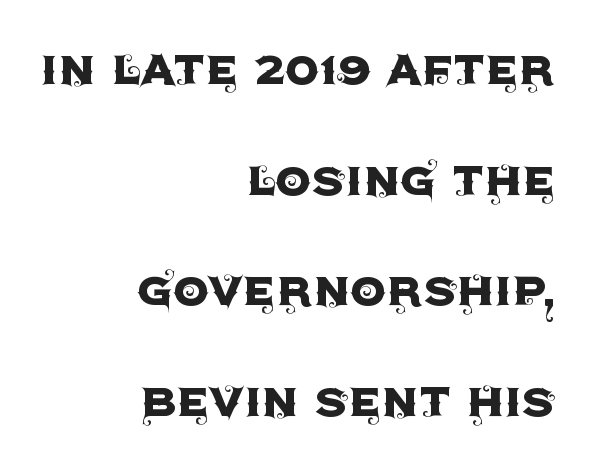
The image shows 57 px sans-serif type, upright; set right-aligned, loose line spacing (1.94x), normal letter spacing, not underlined; a large x-height.
